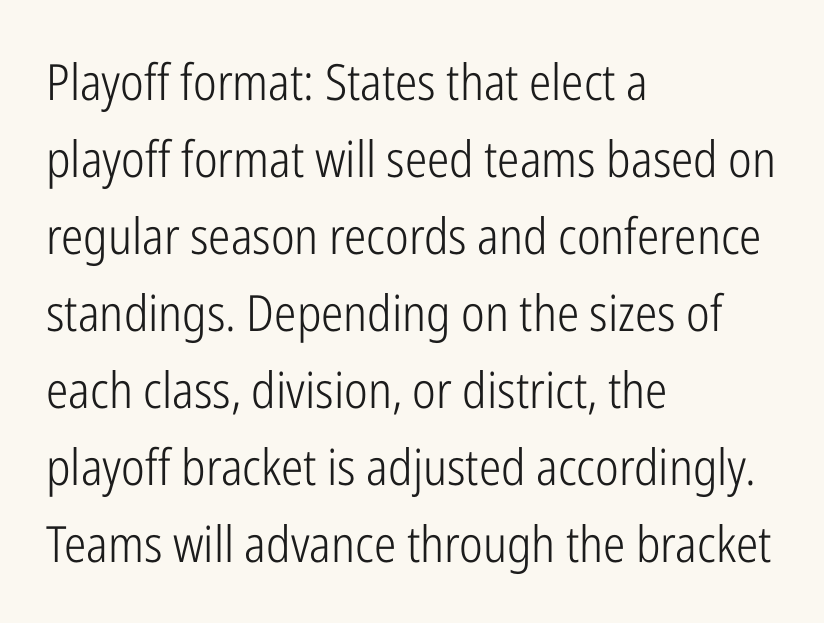
{"serif": "no", "italic": "no", "bold": "no", "weight": "light", "width": "condensed", "stroke_contrast": "low", "x_height": "medium", "monospaced": "no", "underline": "no", "align": "left", "line_spacing": "normal", "line_spacing_ratio": 1.54, "letter_spacing": "normal", "letter_spacing_em": 0.0, "glyph_px": 50}
